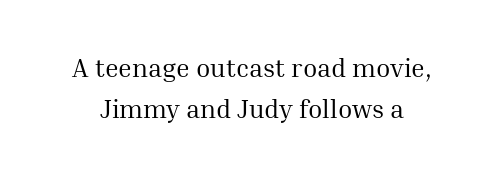
The image shows 26 px text type, upright; set normal line spacing (1.56x), normal letter spacing, not underlined.
